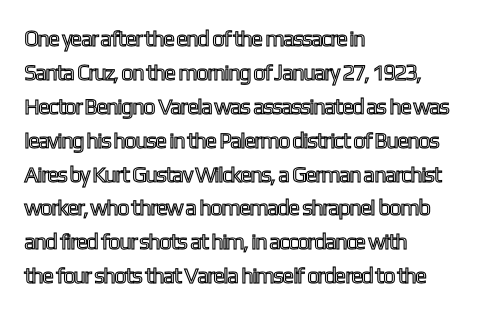
{"italic": "no", "underline": "no", "align": "left", "line_spacing": "normal", "line_spacing_ratio": 1.54, "letter_spacing": "normal", "letter_spacing_em": 0.0, "glyph_px": 22}
